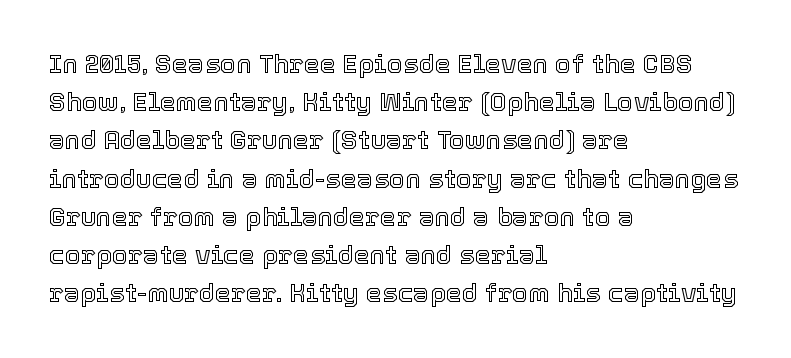
Glance below the letters and you will spot only blank space. Interline gaps are of average width in this sample. The type sits square on the baseline with zero lean. The text block is weighted toward the left margin, trailing off unevenly rightward. These lines keep a tight, regular rhythm from letter to letter.
